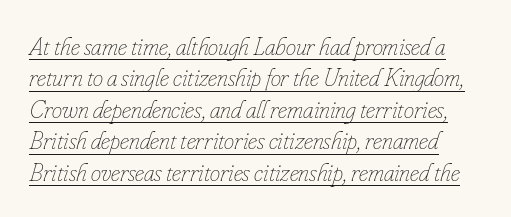
Q: Is the text bold? A: No.
Q: Is the text italic (slanted)? A: Yes, it leans right by about 16 degrees.
Q: Is the text underlined? A: Yes.
Q: Is the spacing between letters normal or unusually wide? A: Normal.
